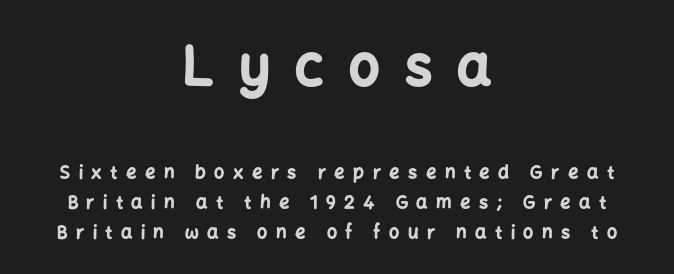
Q: Is the text bold? A: Yes.
Q: Is the text italic (slanted)? A: No, it is upright.
Q: Is the typeface a serif or a sans-serif typeface? A: Sans-serif.
Q: Is the text underlined? A: No.
Q: How is the paragraph aligned? A: Centered.
Q: Is the spacing between letters normal or unusually wide? A: Unusually wide.
Q: Is the spacing between lines tight, normal or loose? A: Normal.
Q: Which block of text is set in a larger size, the first (top) or the second (bottom)? A: The first (top) one.
Q: Width (condensed, normal, or wide)? A: Normal.
Q: Stroke contrast? A: Low.
Q: x-height? A: Medium.
Q: Monospaced? A: No.
